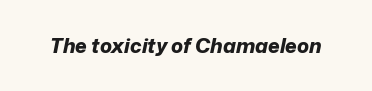
The image shows 20 px bold type, italic (leaning right); set normal letter spacing, not underlined.
